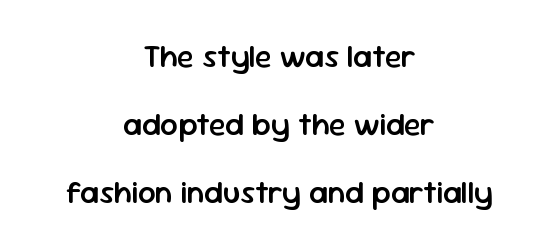
{"serif": "no", "italic": "no", "bold": "semi", "weight": "semibold", "width": "normal", "stroke_contrast": "low", "x_height": "medium", "monospaced": "no", "underline": "no", "align": "center", "line_spacing": "loose", "line_spacing_ratio": 2.19, "letter_spacing": "normal", "letter_spacing_em": 0.0, "glyph_px": 31}
